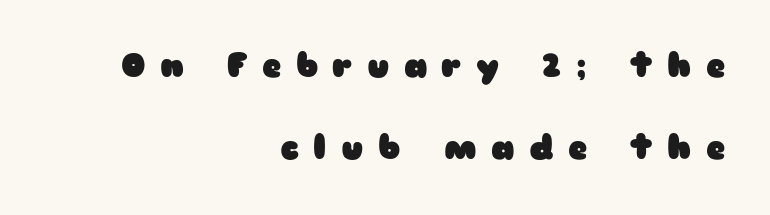
{"serif": "no", "italic": "no", "bold": "yes", "weight": "heavy", "width": "wide", "stroke_contrast": "low", "x_height": "medium", "monospaced": "no", "underline": "no", "align": "right", "line_spacing": "loose", "line_spacing_ratio": 2.49, "letter_spacing": "wide", "letter_spacing_em": 0.44, "glyph_px": 33}
